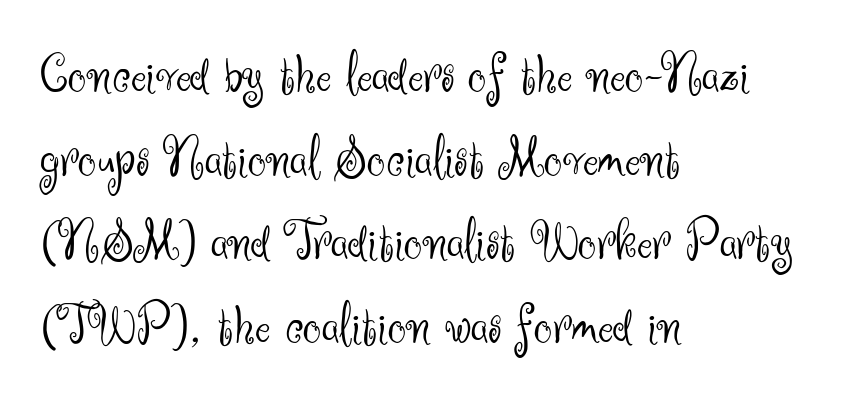
The image shows 58 px light sans-serif type, upright; set left-aligned, normal line spacing (1.44x), normal letter spacing, not underlined; medium stroke contrast and a small x-height.
